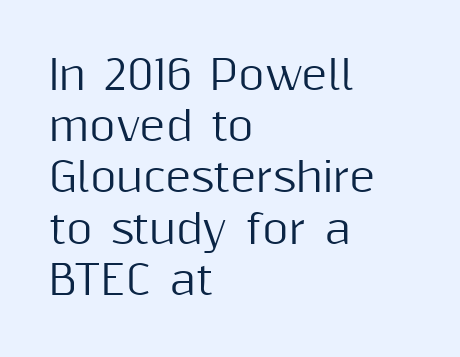
Q: Is the text italic (slanted)? A: No, it is upright.
Q: Is the typeface a serif or a sans-serif typeface? A: Sans-serif.
Q: Is the text underlined? A: No.
Q: How is the paragraph aligned? A: Left-aligned.
Q: Is the spacing between letters normal or unusually wide? A: Normal.
Q: Is the spacing between lines tight, normal or loose? A: Normal.
Q: Width (condensed, normal, or wide)? A: Normal.
Q: Stroke contrast? A: Medium.
Q: x-height? A: Medium.
Q: Monospaced? A: No.
